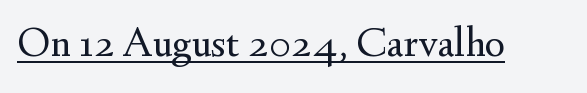
The letters advance in unequal steps, a hallmark of proportional type. Classification — serif. Here the glyphs are tracked normally, forming tight word shapes. Posture: upright roman. Nothing heavy about these letters — not bold at all. Underline: present.
